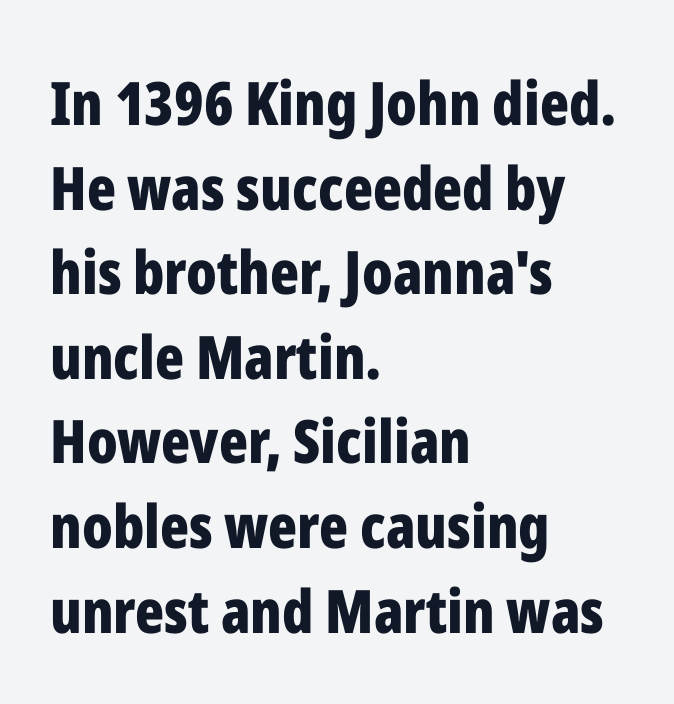
Q: Is the text bold? A: Yes.
Q: Is the text italic (slanted)? A: No, it is upright.
Q: Is the typeface a serif or a sans-serif typeface? A: Sans-serif.
Q: Is the text underlined? A: No.
Q: How is the paragraph aligned? A: Left-aligned.
Q: Is the spacing between letters normal or unusually wide? A: Normal.
Q: Is the spacing between lines tight, normal or loose? A: Normal.
Q: Width (condensed, normal, or wide)? A: Condensed.
Q: Stroke contrast? A: Low.
Q: x-height? A: Medium.
Q: Monospaced? A: No.
